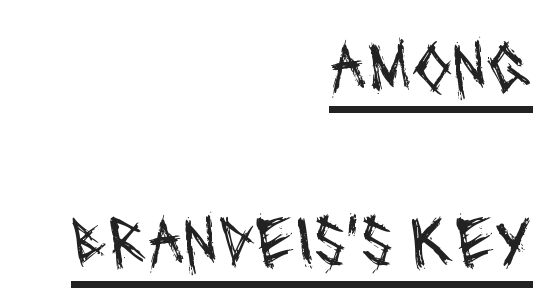
Q: Is the text bold? A: No.
Q: Is the typeface a serif or a sans-serif typeface? A: Sans-serif.
Q: Is the text underlined? A: Yes.
Q: How is the paragraph aligned? A: Right-aligned.
Q: Is the spacing between letters normal or unusually wide? A: Normal.
Q: Is the spacing between lines tight, normal or loose? A: Loose.
Q: Width (condensed, normal, or wide)? A: Condensed.
Q: Stroke contrast? A: Medium.
Q: x-height? A: Large.
Q: Monospaced? A: No.
